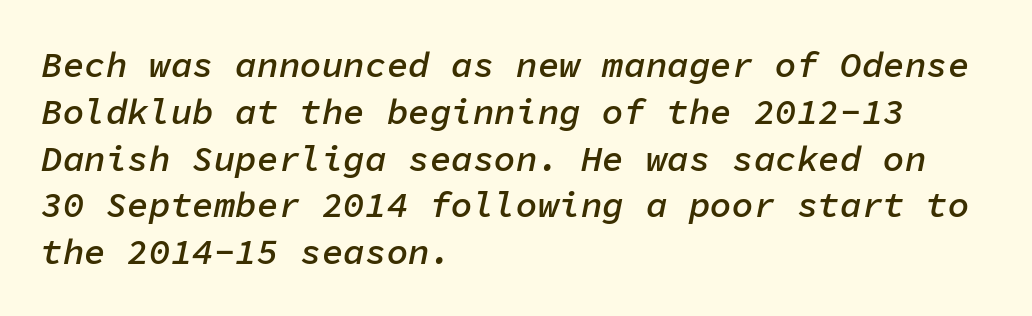
The image shows 36 px semibold type, italic (leaning right), monospaced; set left-aligned, normal line spacing (1.3x), normal letter spacing, not underlined; low stroke contrast and a medium x-height.
